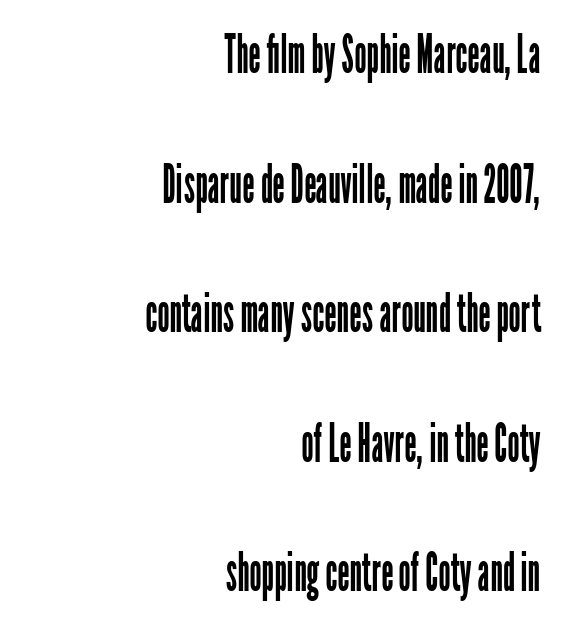
{"serif": "no", "italic": "no", "bold": "no", "weight": "regular", "width": "condensed", "stroke_contrast": "low", "x_height": "medium", "monospaced": "no", "underline": "no", "align": "right", "line_spacing": "loose", "line_spacing_ratio": 2.4, "letter_spacing": "normal", "letter_spacing_em": 0.0, "glyph_px": 54}
